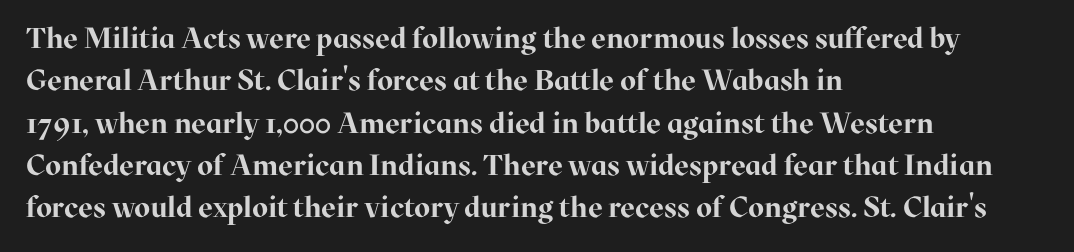
The image shows 29 px bold serif type, upright; set left-aligned, normal line spacing (1.46x), normal letter spacing, not underlined; high stroke contrast and a medium x-height.
